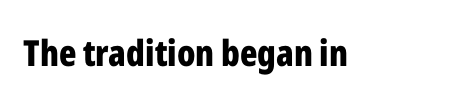
Q: Is the text bold? A: Yes.
Q: Is the text italic (slanted)? A: No, it is upright.
Q: Is the typeface a serif or a sans-serif typeface? A: Sans-serif.
Q: Is the text underlined? A: No.
Q: Is the spacing between letters normal or unusually wide? A: Normal.
Q: Width (condensed, normal, or wide)? A: Condensed.
Q: Stroke contrast? A: Low.
Q: x-height? A: Medium.
Q: Monospaced? A: No.
